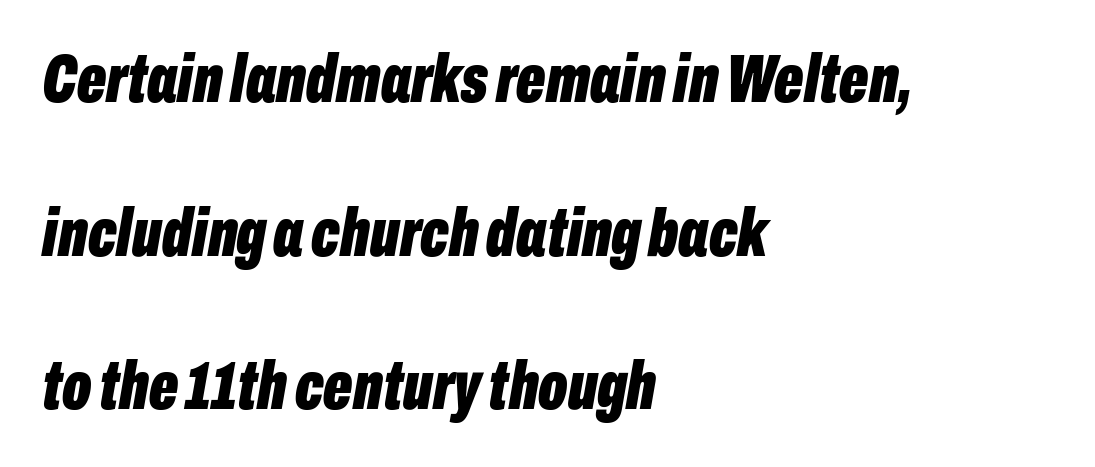
{"italic": "yes", "lean": "right", "slant_degrees": 10, "bold": "yes", "weight": "bold", "width": "condensed", "stroke_contrast": "low", "x_height": "medium", "monospaced": "no", "underline": "no", "align": "left", "line_spacing": "loose", "line_spacing_ratio": 2.26, "letter_spacing": "normal", "letter_spacing_em": 0.0, "glyph_px": 68}
